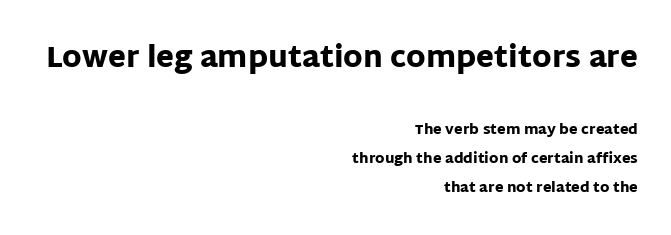
{"serif": "no", "italic": "no", "bold": "yes", "weight": "heavy", "width": "normal", "stroke_contrast": "low", "x_height": "large", "monospaced": "no", "underline": "no", "align": "right", "line_spacing": "loose", "line_spacing_ratio": 2.08, "letter_spacing": "normal", "letter_spacing_em": 0.0, "larger_block": "first", "size_ratio": 2.07, "glyph_px": 29}
